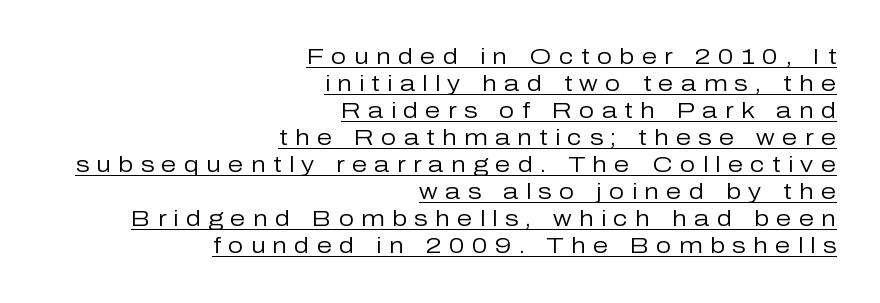
The image shows 22 px text type, upright; set right-aligned, line spacing 1.23x, unusually wide letter spacing (+0.33 em), underlined.
